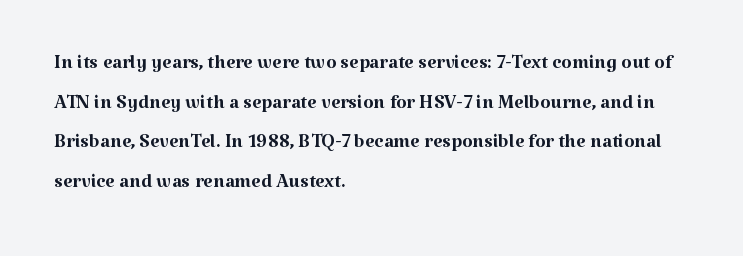
Q: Is the text bold? A: No.
Q: Is the text italic (slanted)? A: No, it is upright.
Q: Is the text underlined? A: No.
Q: How is the paragraph aligned? A: Left-aligned.
Q: Is the spacing between letters normal or unusually wide? A: Normal.
Q: Is the spacing between lines tight, normal or loose? A: Normal.
